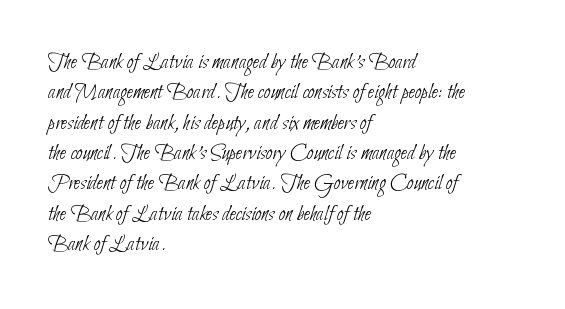
{"bold": "no", "underline": "no", "align": "left", "line_spacing": "normal", "line_spacing_ratio": 1.32, "letter_spacing": "normal", "letter_spacing_em": 0.0, "glyph_px": 23}
